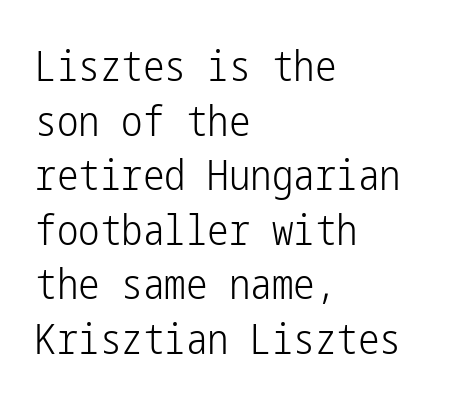
{"serif": "no", "italic": "no", "bold": "no", "weight": "light", "width": "condensed", "stroke_contrast": "low", "x_height": "medium", "underline": "no", "align": "left", "line_spacing": "normal", "line_spacing_ratio": 1.27, "letter_spacing": "normal", "letter_spacing_em": 0.0, "glyph_px": 43}
